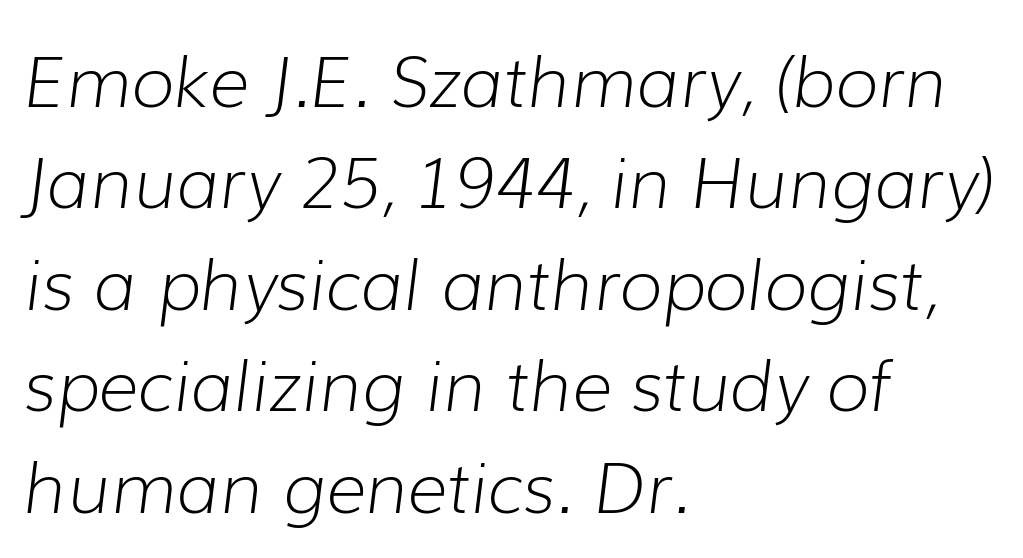
The image shows 70 px light type, italic (leaning right); set left-aligned, normal line spacing (1.45x), normal letter spacing, not underlined; low stroke contrast and a medium x-height.
